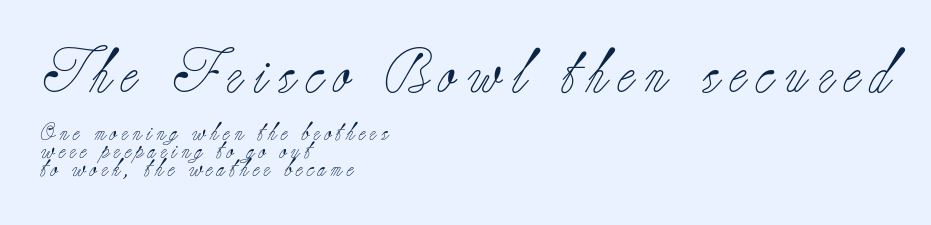
Q: Is the text bold? A: No.
Q: Is the text italic (slanted)? A: Yes.
Q: Is the typeface a serif or a sans-serif typeface? A: Serif.
Q: Is the text underlined? A: No.
Q: How is the paragraph aligned? A: Left-aligned.
Q: Is the spacing between letters normal or unusually wide? A: Unusually wide.
Q: Is the spacing between lines tight, normal or loose? A: Tight.
Q: Which block of text is set in a larger size, the first (top) or the second (bottom)? A: The first (top) one.
Q: Width (condensed, normal, or wide)? A: Normal.
Q: Stroke contrast? A: Low.
Q: x-height? A: Small.
Q: Monospaced? A: No.
